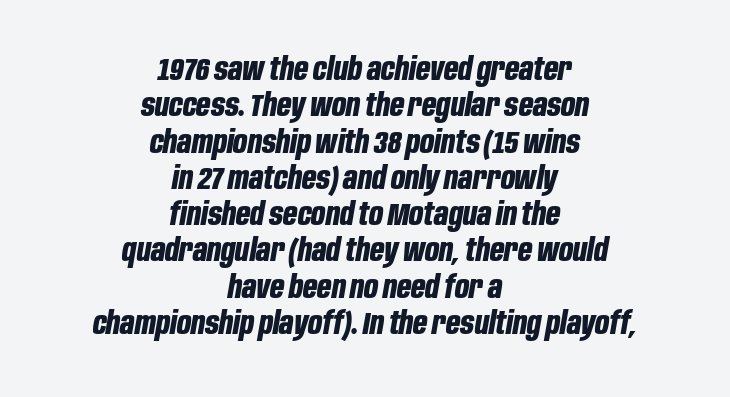
Q: Is the text bold? A: Yes.
Q: Is the text italic (slanted)? A: Yes, it leans right by about 10 degrees.
Q: Is the text underlined? A: No.
Q: How is the paragraph aligned? A: Centered.
Q: Is the spacing between letters normal or unusually wide? A: Normal.
Q: Width (condensed, normal, or wide)? A: Condensed.
Q: Stroke contrast? A: Low.
Q: x-height? A: Large.
Q: Monospaced? A: No.
